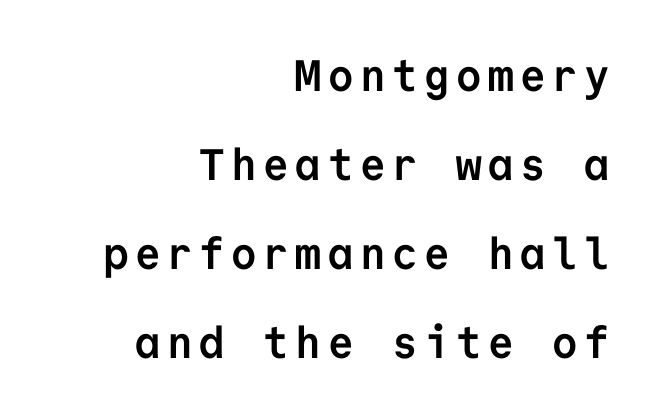
The type family on display is of the sans-serif kind. The space beneath each line is pristine and unruled. A student would call this right alignment; a typographer would say flush right, rag left. Spacing verdict: monospaced, one width for all characters.
